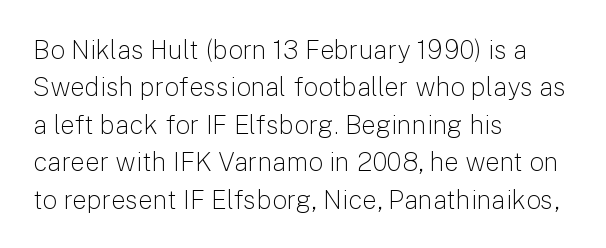
{"italic": "no", "bold": "no", "underline": "no", "align": "left", "line_spacing": "normal", "line_spacing_ratio": 1.44, "letter_spacing": "normal", "letter_spacing_em": 0.0, "glyph_px": 26}
